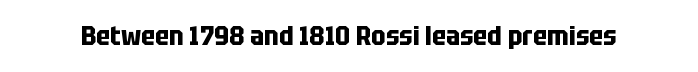
Q: Is the text bold? A: Yes.
Q: Is the text italic (slanted)? A: No, it is upright.
Q: Is the text underlined? A: No.
Q: Is the spacing between letters normal or unusually wide? A: Normal.
